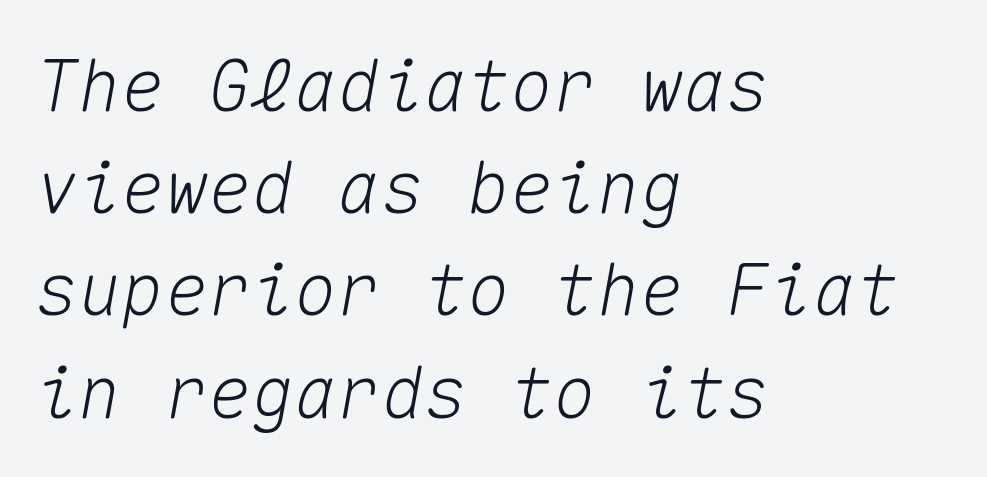
Q: Is the text italic (slanted)? A: Yes, it leans right by about 10 degrees.
Q: Is the text underlined? A: No.
Q: How is the paragraph aligned? A: Left-aligned.
Q: Is the spacing between letters normal or unusually wide? A: Normal.
Q: Is the spacing between lines tight, normal or loose? A: Normal.
Q: Width (condensed, normal, or wide)? A: Normal.
Q: Stroke contrast? A: Medium.
Q: x-height? A: Medium.
Q: Monospaced? A: Yes.
